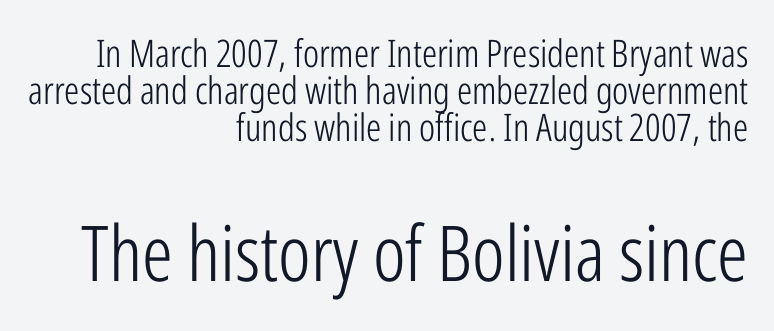
The image shows 77 px light, condensed sans-serif type, upright; set right-aligned, tight line spacing (0.97x), normal letter spacing, not underlined; the second (bottom) block is 2.03x larger; low stroke contrast and a medium x-height.
